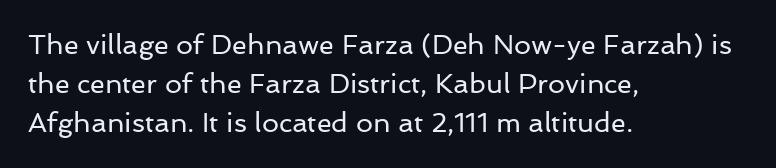
{"italic": "no", "bold": "no", "underline": "no", "align": "left", "line_spacing": "normal", "line_spacing_ratio": 1.45, "letter_spacing": "normal", "letter_spacing_em": 0.0, "glyph_px": 27}
